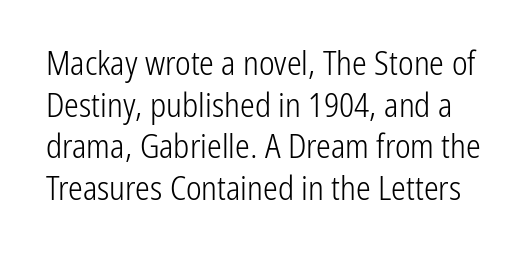
Q: Is the text bold? A: No.
Q: Is the text italic (slanted)? A: No, it is upright.
Q: Is the typeface a serif or a sans-serif typeface? A: Sans-serif.
Q: Is the text underlined? A: No.
Q: Is the spacing between letters normal or unusually wide? A: Normal.
Q: Is the spacing between lines tight, normal or loose? A: Normal.
Q: Width (condensed, normal, or wide)? A: Condensed.
Q: Stroke contrast? A: Low.
Q: x-height? A: Medium.
Q: Monospaced? A: No.
